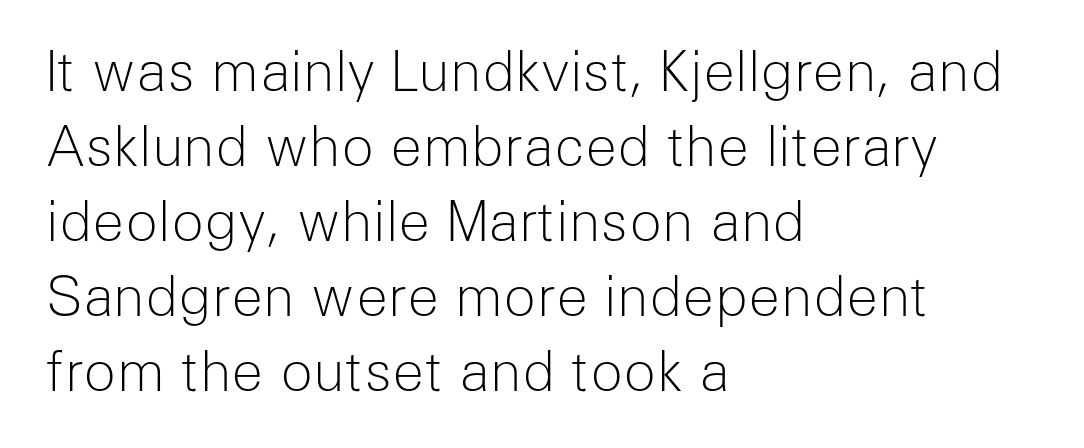
{"serif": "no", "italic": "no", "bold": "no", "weight": "light", "width": "normal", "stroke_contrast": "low", "x_height": "medium", "monospaced": "no", "underline": "no", "align": "left", "line_spacing": "normal", "line_spacing_ratio": 1.39, "letter_spacing": "normal", "letter_spacing_em": 0.0, "glyph_px": 54}
